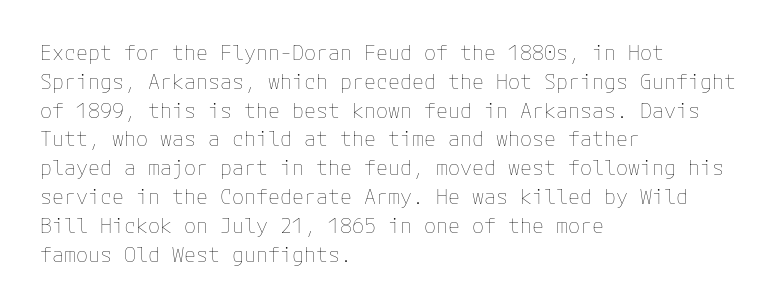
{"italic": "no", "bold": "no", "underline": "no", "align": "left", "line_spacing": "normal", "line_spacing_ratio": 1.44, "letter_spacing": "normal", "letter_spacing_em": 0.0, "glyph_px": 20}
